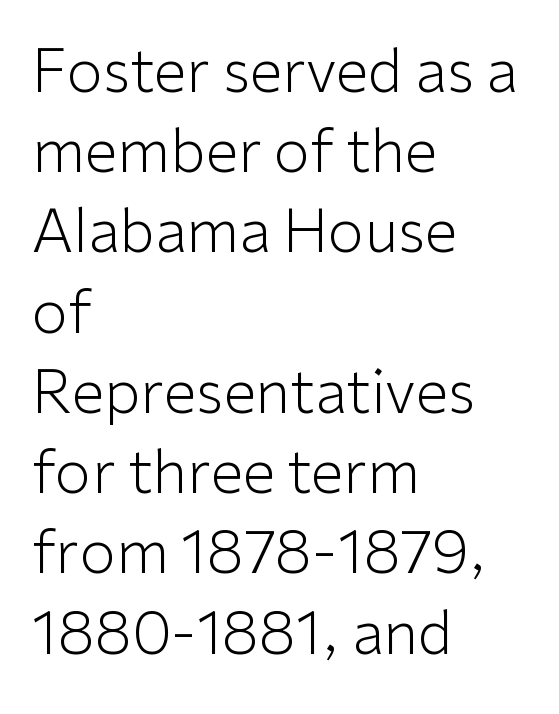
{"serif": "no", "italic": "no", "bold": "no", "weight": "light", "width": "normal", "stroke_contrast": "low", "x_height": "medium", "monospaced": "no", "underline": "no", "align": "left", "line_spacing": "normal", "line_spacing_ratio": 1.36, "letter_spacing": "normal", "letter_spacing_em": 0.0, "glyph_px": 59}
